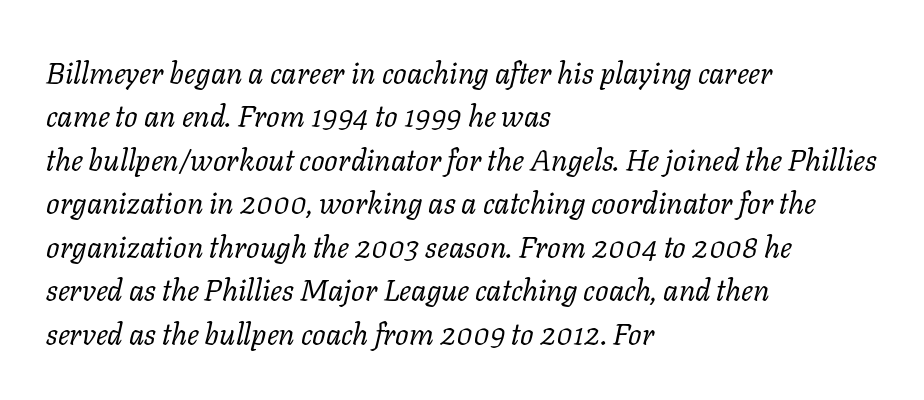
{"serif": "yes", "italic": "yes", "lean": "right", "slant_degrees": 11, "bold": "no", "weight": "regular", "width": "normal", "stroke_contrast": "low", "x_height": "medium", "monospaced": "no", "underline": "no", "align": "left", "line_spacing": "normal", "line_spacing_ratio": 1.45, "letter_spacing": "normal", "letter_spacing_em": 0.0, "glyph_px": 30}
